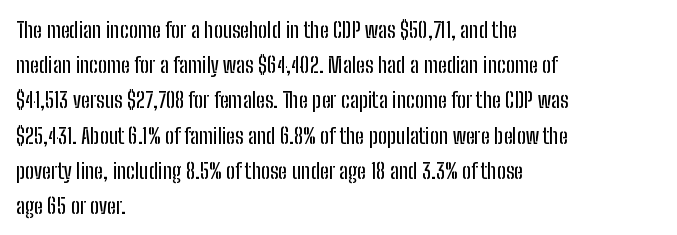
Q: Is the text italic (slanted)? A: No, it is upright.
Q: Is the text underlined? A: No.
Q: How is the paragraph aligned? A: Left-aligned.
Q: Is the spacing between letters normal or unusually wide? A: Normal.
Q: Is the spacing between lines tight, normal or loose? A: Normal.
